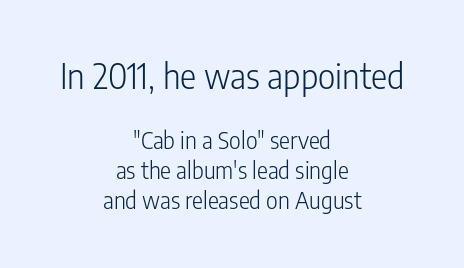
{"serif": "no", "italic": "no", "bold": "no", "weight": "light", "width": "condensed", "stroke_contrast": "low", "x_height": "medium", "monospaced": "no", "underline": "no", "align": "center", "line_spacing": "normal", "line_spacing_ratio": 1.31, "letter_spacing": "normal", "letter_spacing_em": 0.0, "larger_block": "first", "size_ratio": 1.48, "glyph_px": 34}
